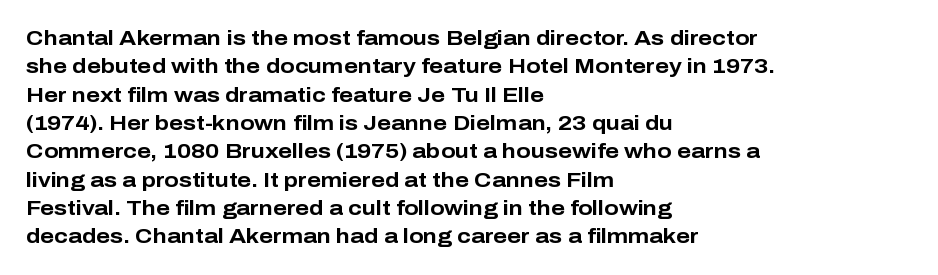
Q: Is the text bold? A: Yes.
Q: Is the text italic (slanted)? A: No, it is upright.
Q: Is the text underlined? A: No.
Q: How is the paragraph aligned? A: Left-aligned.
Q: Is the spacing between letters normal or unusually wide? A: Normal.
Q: Is the spacing between lines tight, normal or loose? A: Normal.
